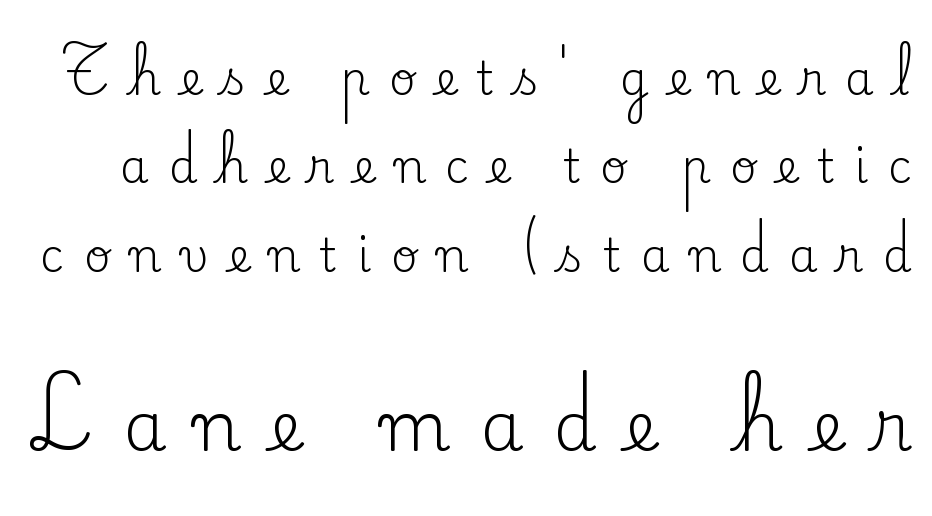
{"italic": "no", "bold": "no", "weight": "regular", "width": "normal", "stroke_contrast": "low", "x_height": "small", "monospaced": "no", "underline": "no", "line_spacing": "loose", "line_spacing_ratio": 1.92, "letter_spacing": "wide", "letter_spacing_em": 0.43, "larger_block": "second", "size_ratio": 1.5, "glyph_px": 69}
